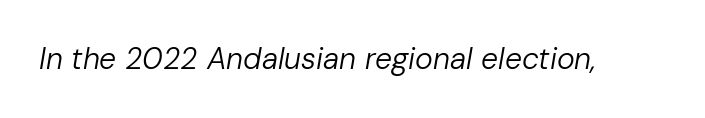
{"italic": "yes", "lean": "right", "slant_degrees": 10, "bold": "no", "weight": "regular", "width": "normal", "stroke_contrast": "low", "x_height": "medium", "monospaced": "no", "underline": "no", "letter_spacing": "normal", "letter_spacing_em": 0.0, "glyph_px": 30}
